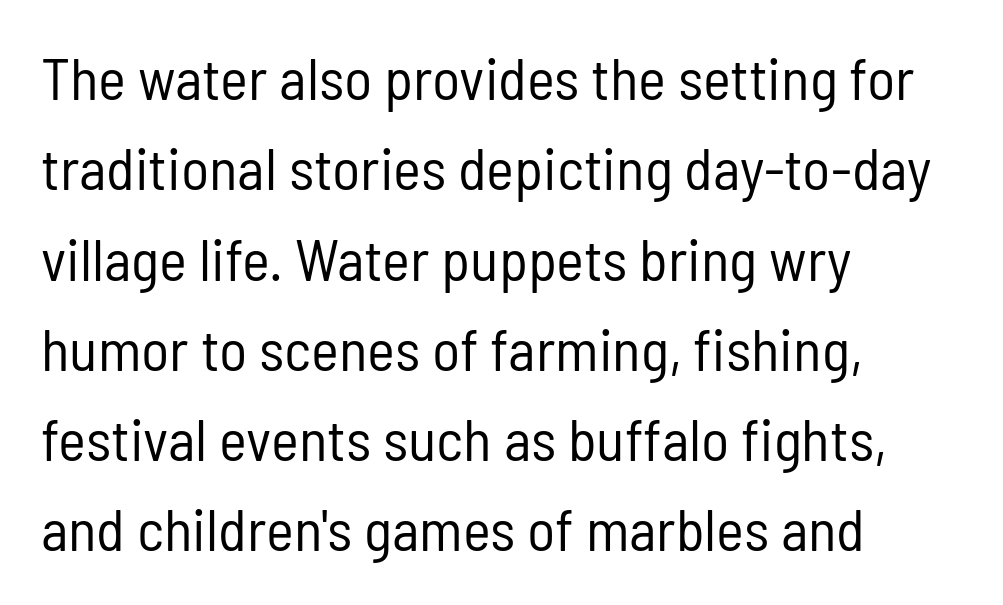
The image shows 59 px regular-weight, condensed sans-serif type, upright; set left-aligned, normal line spacing (1.53x), normal letter spacing, not underlined; low stroke contrast and a medium x-height.
